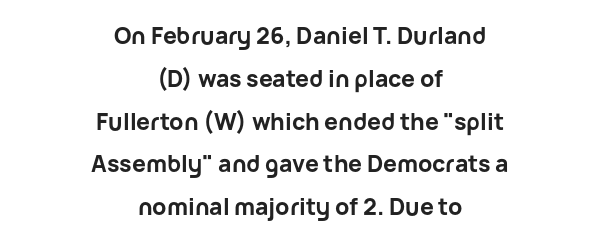
The image shows 23 px bold type, upright; set centered, line spacing 1.86x, normal letter spacing, not underlined.
